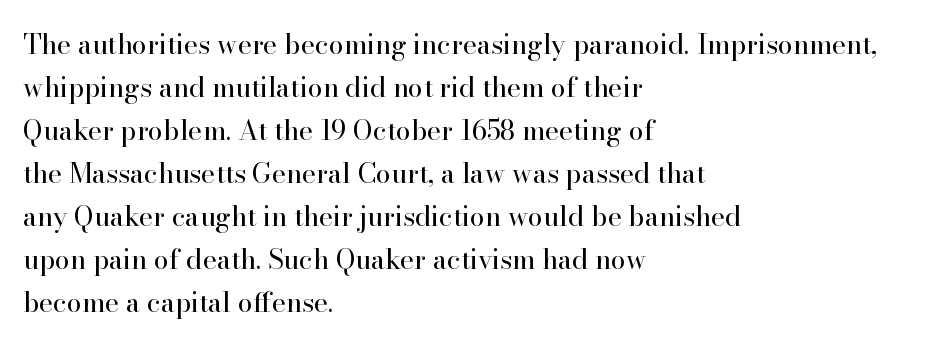
{"italic": "no", "bold": "no", "underline": "no", "align": "left", "line_spacing": "normal", "line_spacing_ratio": 1.59, "letter_spacing": "normal", "letter_spacing_em": 0.0, "glyph_px": 27}
